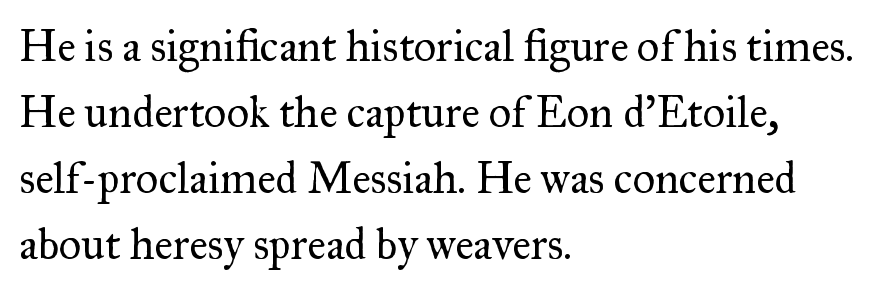
{"serif": "yes", "italic": "no", "bold": "no", "weight": "regular", "width": "normal", "stroke_contrast": "medium", "x_height": "small", "monospaced": "no", "underline": "no", "align": "left", "line_spacing": "normal", "line_spacing_ratio": 1.5, "letter_spacing": "normal", "letter_spacing_em": 0.0, "glyph_px": 44}
